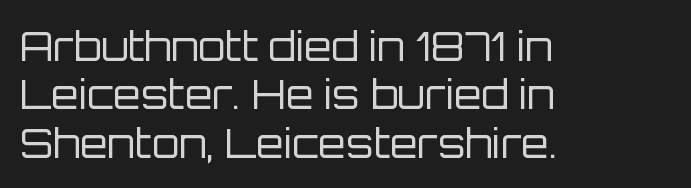
The image shows 40 px regular-weight sans-serif type, upright; set left-aligned, line spacing 1.21x, normal letter spacing, not underlined; low stroke contrast and a large x-height.
